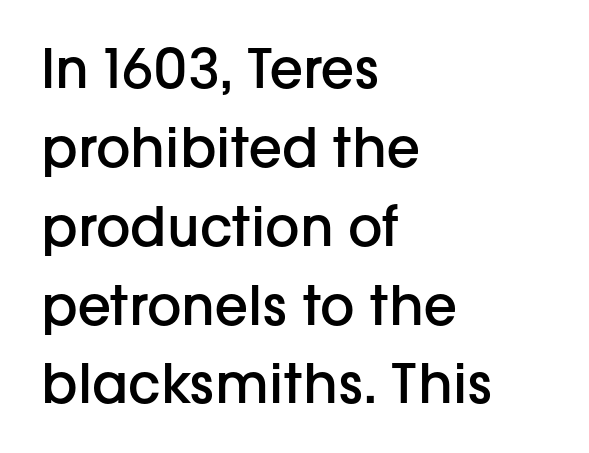
Q: Is the text bold? A: Semi-bold.
Q: Is the text italic (slanted)? A: No, it is upright.
Q: Is the typeface a serif or a sans-serif typeface? A: Sans-serif.
Q: Is the text underlined? A: No.
Q: How is the paragraph aligned? A: Left-aligned.
Q: Is the spacing between letters normal or unusually wide? A: Normal.
Q: Is the spacing between lines tight, normal or loose? A: Normal.
Q: Width (condensed, normal, or wide)? A: Normal.
Q: Stroke contrast? A: Low.
Q: x-height? A: Medium.
Q: Monospaced? A: No.
